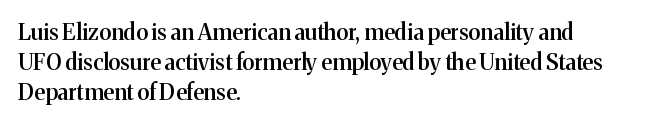
In terms of letterspacing, this is plain default setting. Underlining? Definitely not there. The rendering anchors every line to the left-hand side. Style check: upright.
